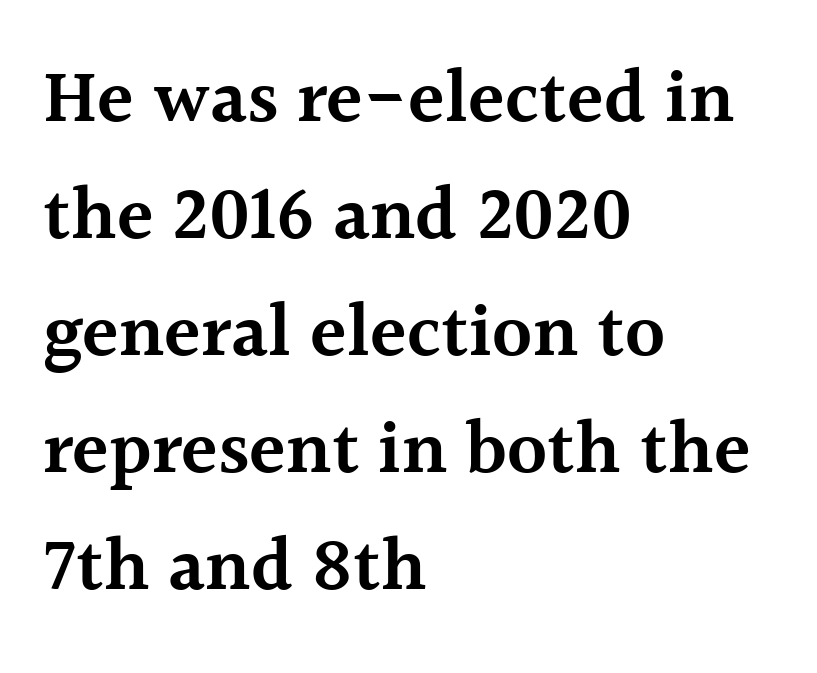
The image shows 75 px semibold serif type, upright; set left-aligned, normal line spacing (1.56x), normal letter spacing, not underlined; a medium x-height.
